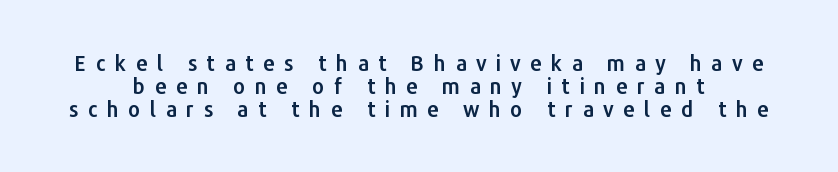
The image shows 21 px text type, upright; set tight line spacing (1.09x), unusually wide letter spacing (+0.44 em), not underlined.
